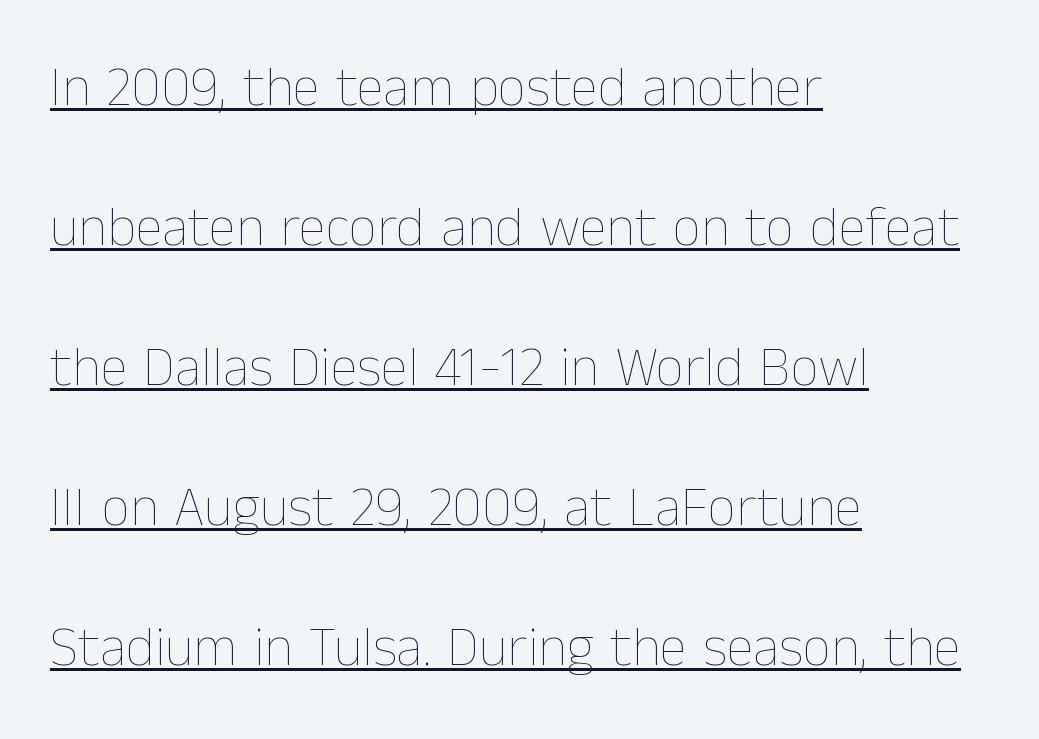
The image shows 56 px thin type, upright; set left-aligned, loose line spacing (2.5x), normal letter spacing, underlined; low stroke contrast and a medium x-height.
